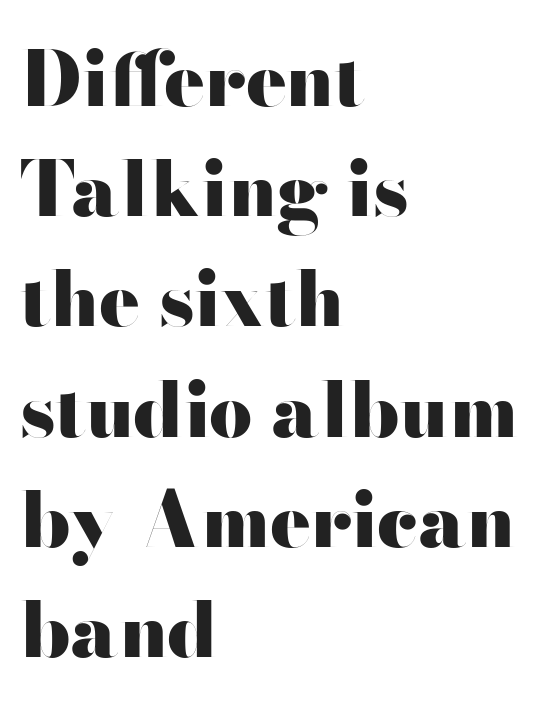
Posture: vertical. The line-height multiplier appears to be the usual default. Line starts are locked; line ends wander. Anything drawn beneath the words? Only blank space. A sans-serif font was chosen for this passage. Thick stems and heavy bowls — unmistakably bold.
